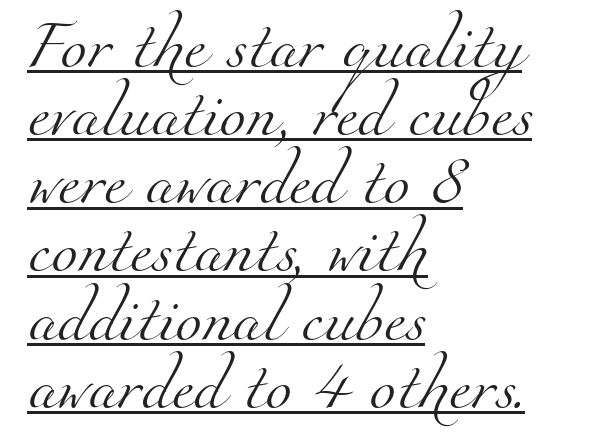
{"serif": "yes", "bold": "no", "weight": "light", "width": "normal", "stroke_contrast": "medium", "x_height": "small", "monospaced": "no", "underline": "yes", "align": "left", "line_spacing": "normal", "line_spacing_ratio": 1.42, "letter_spacing": "normal", "letter_spacing_em": 0.0, "glyph_px": 48}
